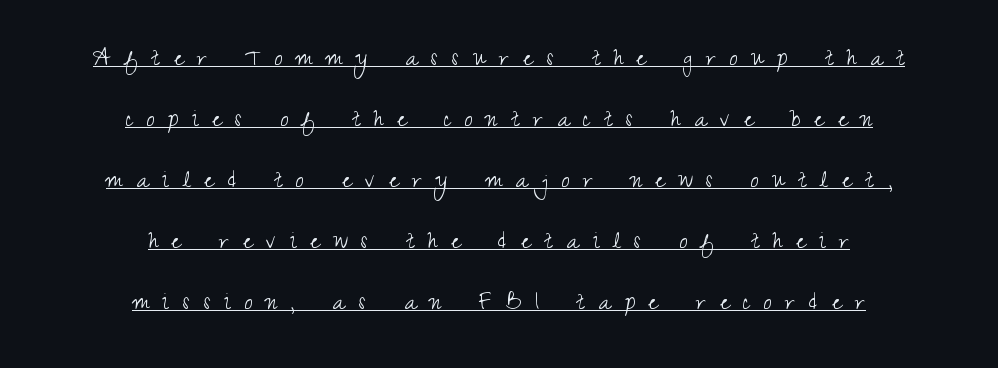
The image shows 28 px light, condensed sans-serif type, upright; set centered, loose line spacing (2.18x), unusually wide letter spacing (+0.49 em), underlined; medium stroke contrast and a small x-height.
